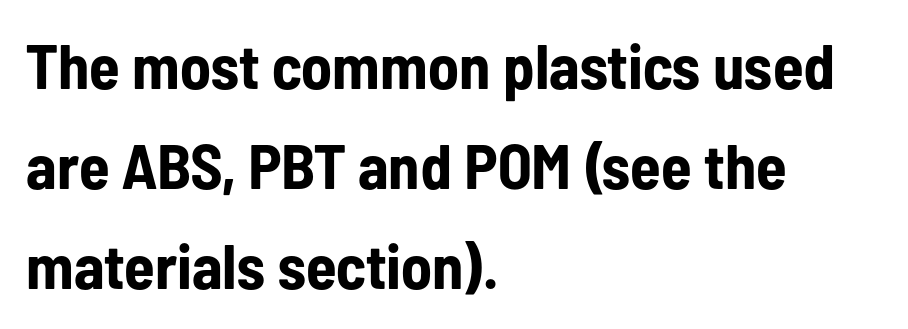
Q: Is the text bold? A: Yes.
Q: Is the text italic (slanted)? A: No, it is upright.
Q: Is the typeface a serif or a sans-serif typeface? A: Sans-serif.
Q: Is the text underlined? A: No.
Q: How is the paragraph aligned? A: Left-aligned.
Q: Is the spacing between letters normal or unusually wide? A: Normal.
Q: Is the spacing between lines tight, normal or loose? A: Normal.
Q: Width (condensed, normal, or wide)? A: Condensed.
Q: Stroke contrast? A: Low.
Q: x-height? A: Medium.
Q: Monospaced? A: No.
